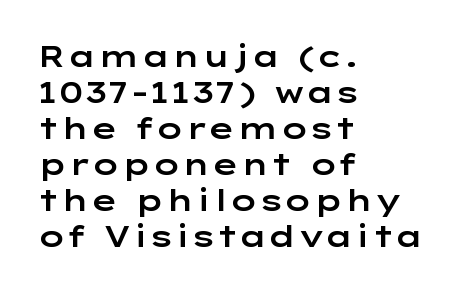
The image shows 30 px wide sans-serif type, upright; set left-aligned, line spacing 1.2x, normal letter spacing, not underlined; low stroke contrast and a medium x-height.
